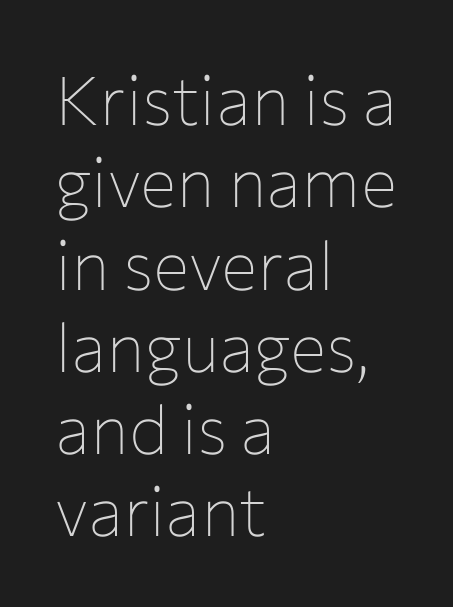
Spacing verdict: proportional, widths tailored to each character. Rule under the text: the space is simply empty. This rendering employs a face without finishing strokes, i.e., a sans-serif. No extra tracking has been applied to these lines. The weight would be labelled regular, book, light, or lighter still. Compared with a centered layout, this one pins lines to the left instead.
